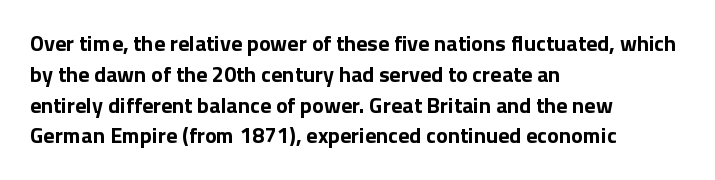
Q: Is the text bold? A: Yes.
Q: Is the text italic (slanted)? A: No, it is upright.
Q: Is the text underlined? A: No.
Q: How is the paragraph aligned? A: Left-aligned.
Q: Is the spacing between letters normal or unusually wide? A: Normal.
Q: Is the spacing between lines tight, normal or loose? A: Normal.
